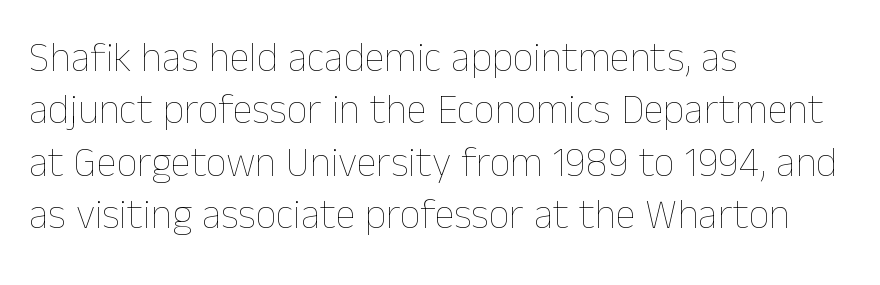
Q: Is the text bold? A: No.
Q: Is the text italic (slanted)? A: No, it is upright.
Q: Is the text underlined? A: No.
Q: How is the paragraph aligned? A: Left-aligned.
Q: Is the spacing between letters normal or unusually wide? A: Normal.
Q: Is the spacing between lines tight, normal or loose? A: Normal.
Q: Width (condensed, normal, or wide)? A: Normal.
Q: Stroke contrast? A: Low.
Q: x-height? A: Medium.
Q: Monospaced? A: No.
